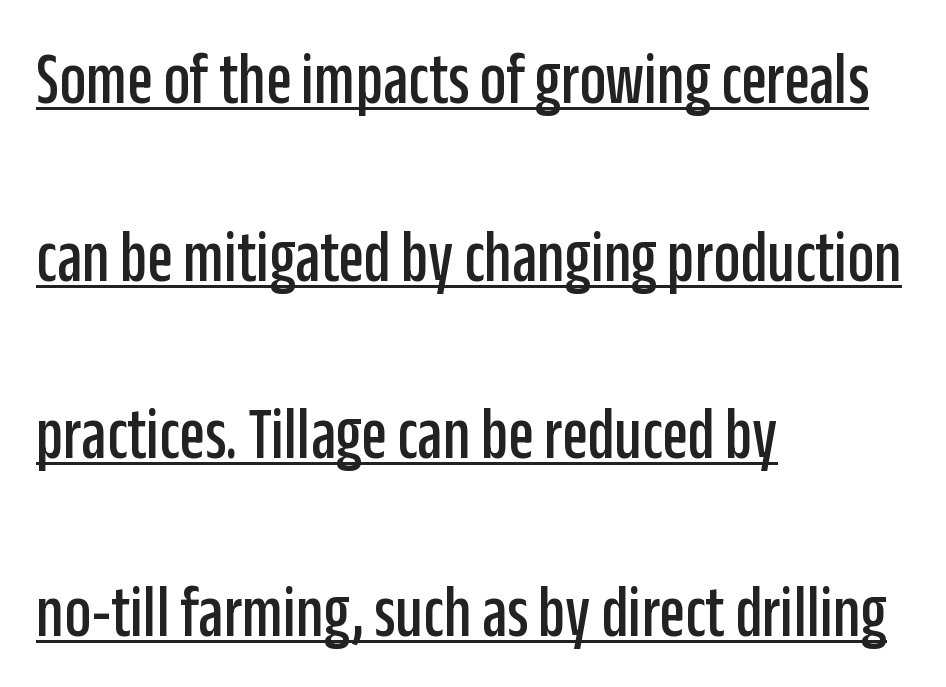
Grotesque or geometric, the face here clearly has no serifs. A typographer would call this underscored text. You could not count columns in this text — the font is proportionally spaced. This sample uses plain, unmodified letter spacing. Rows of type keep a wide berth in the vertical direction. Line beginnings align vertically; line endings do not.
